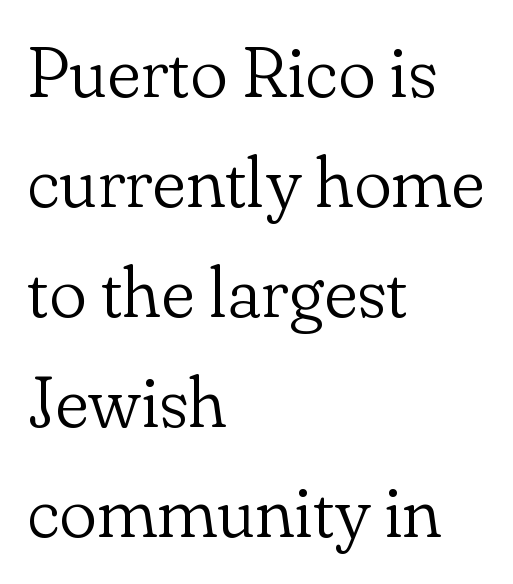
The image shows 71 px light serif type, upright; set left-aligned, normal line spacing (1.55x), normal letter spacing, not underlined; low stroke contrast and a small x-height.
